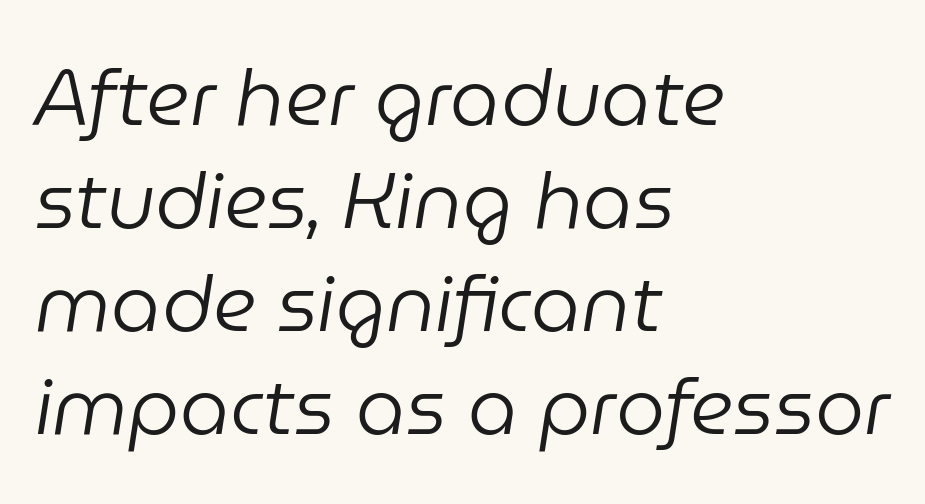
The image shows 78 px regular-weight type, italic (leaning right); set left-aligned, normal line spacing (1.32x), normal letter spacing, not underlined; low stroke contrast and a medium x-height.
